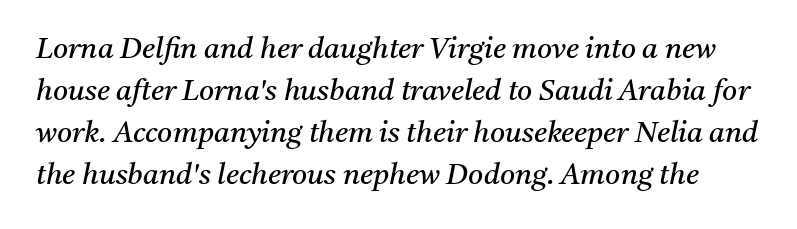
Each letter keeps its own natural width here, so spacing adapts to shape. Line spacing here is normal. The passage shown is not bold in any degree. Here the glyphs are tracked normally, forming tight word shapes.
